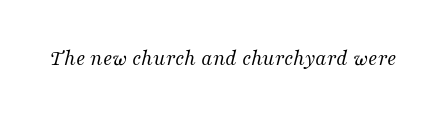
The characters are drawn with everyday or finer stroke widths. You could call the tracking neutral — neither tight nor loose. Descender tails drop into unmarked territory. The axis of the letterforms is tilted away from vertical.
